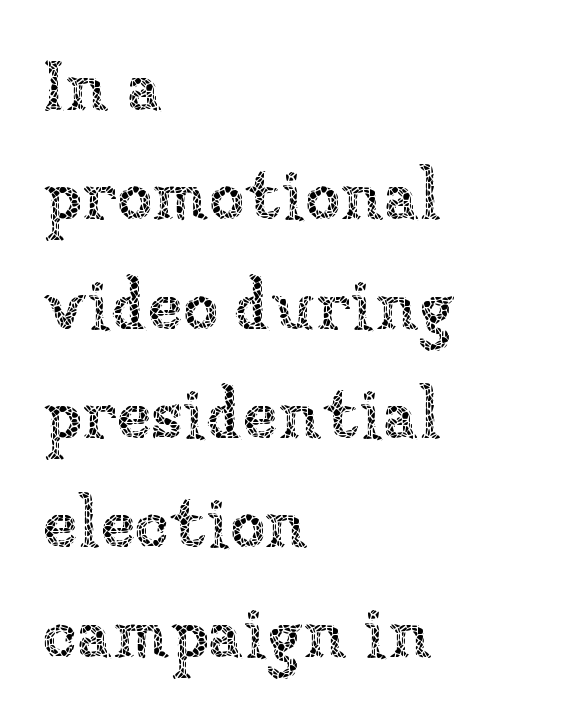
Q: Is the text bold? A: No.
Q: Is the text italic (slanted)? A: No, it is upright.
Q: Is the text underlined? A: No.
Q: How is the paragraph aligned? A: Left-aligned.
Q: Is the spacing between letters normal or unusually wide? A: Normal.
Q: Is the spacing between lines tight, normal or loose? A: Normal.
Q: Width (condensed, normal, or wide)? A: Normal.
Q: Stroke contrast? A: Low.
Q: x-height? A: Medium.
Q: Monospaced? A: No.
